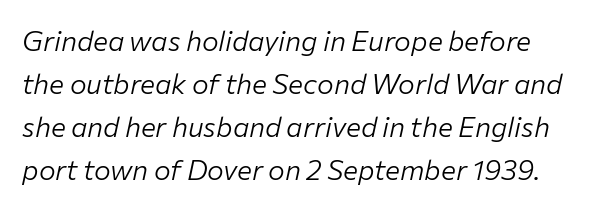
{"italic": "yes", "lean": "right", "slant_degrees": 12, "bold": "no", "weight": "light", "width": "normal", "stroke_contrast": "low", "x_height": "medium", "monospaced": "no", "underline": "no", "line_spacing": "normal", "line_spacing_ratio": 1.53, "letter_spacing": "normal", "letter_spacing_em": 0.0, "glyph_px": 28}
